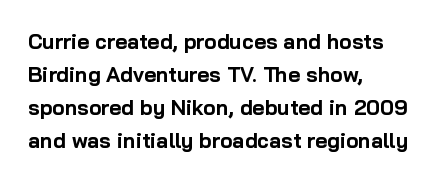
Q: Is the text bold? A: Yes.
Q: Is the text italic (slanted)? A: No, it is upright.
Q: Is the text underlined? A: No.
Q: How is the paragraph aligned? A: Left-aligned.
Q: Is the spacing between letters normal or unusually wide? A: Normal.
Q: Is the spacing between lines tight, normal or loose? A: Normal.
